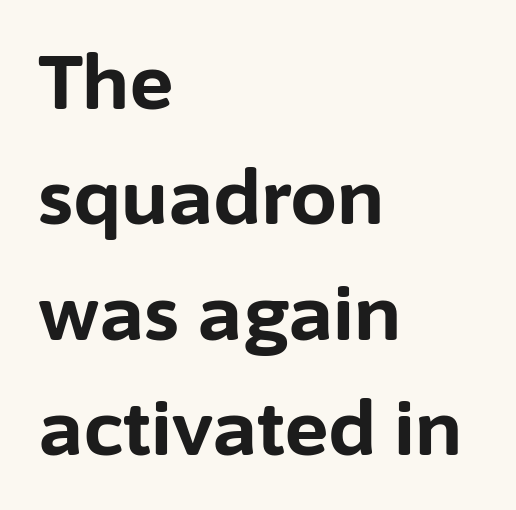
Check the space under the baseline: it is left empty. Rendered with straight, roman letterforms. Is this a fixed-width face? No — the glyphs have proportional, varying widths. The block of text has a typical density, with ordinary space between rows. Does the weight exceed regular? Yes, all the way to bold. Does extra space separate the letters? No, they use regular spacing.
